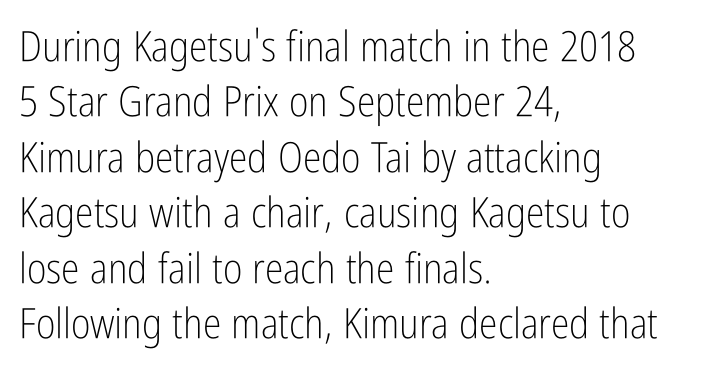
The image shows 42 px light, condensed sans-serif type, upright; set left-aligned, normal line spacing (1.32x), normal letter spacing, not underlined; low stroke contrast and a medium x-height.
